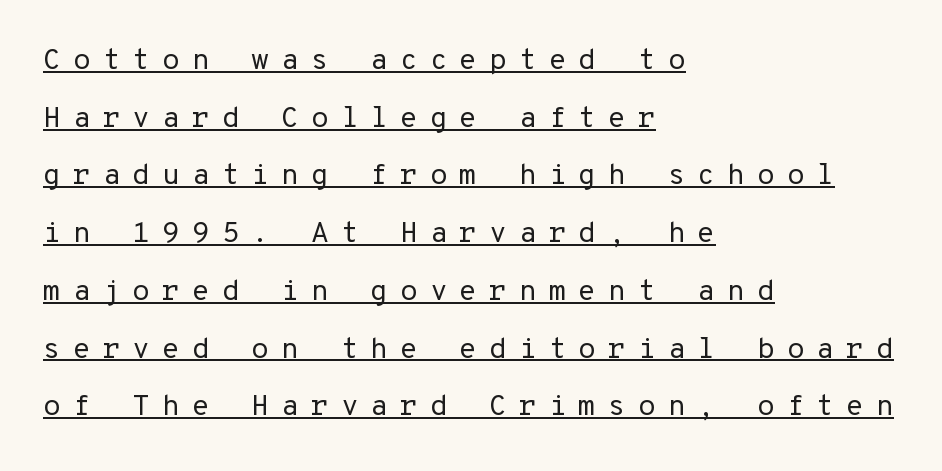
{"serif": "no", "italic": "no", "bold": "no", "weight": "regular", "width": "normal", "stroke_contrast": "low", "x_height": "medium", "monospaced": "yes", "underline": "yes", "align": "left", "line_spacing": "loose", "line_spacing_ratio": 1.99, "letter_spacing": "wide", "letter_spacing_em": 0.41, "glyph_px": 29}
